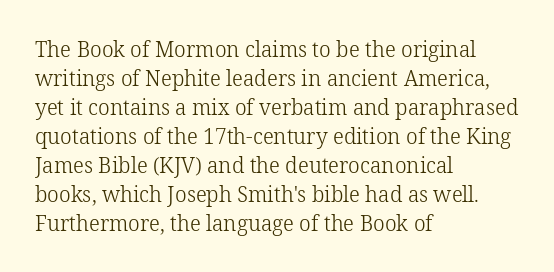
Q: Is the text bold? A: No.
Q: Is the text italic (slanted)? A: No, it is upright.
Q: Is the text underlined? A: No.
Q: How is the paragraph aligned? A: Left-aligned.
Q: Is the spacing between letters normal or unusually wide? A: Normal.
Q: Is the spacing between lines tight, normal or loose? A: Normal.
